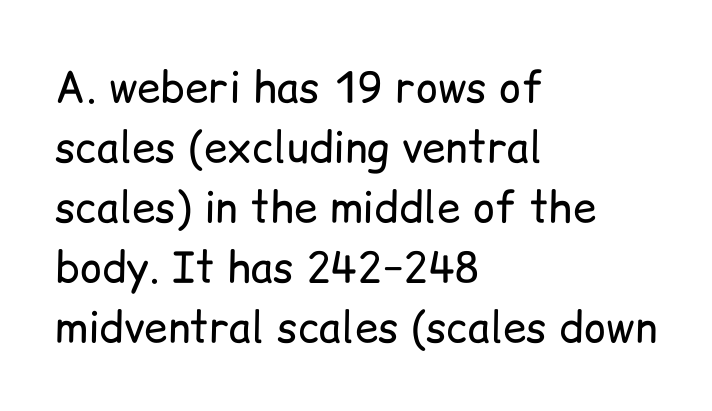
Q: Is the text bold? A: No.
Q: Is the text italic (slanted)? A: No, it is upright.
Q: Is the typeface a serif or a sans-serif typeface? A: Sans-serif.
Q: Is the text underlined? A: No.
Q: How is the paragraph aligned? A: Left-aligned.
Q: Is the spacing between letters normal or unusually wide? A: Normal.
Q: Is the spacing between lines tight, normal or loose? A: Normal.
Q: Width (condensed, normal, or wide)? A: Normal.
Q: Stroke contrast? A: Low.
Q: x-height? A: Medium.
Q: Monospaced? A: No.
